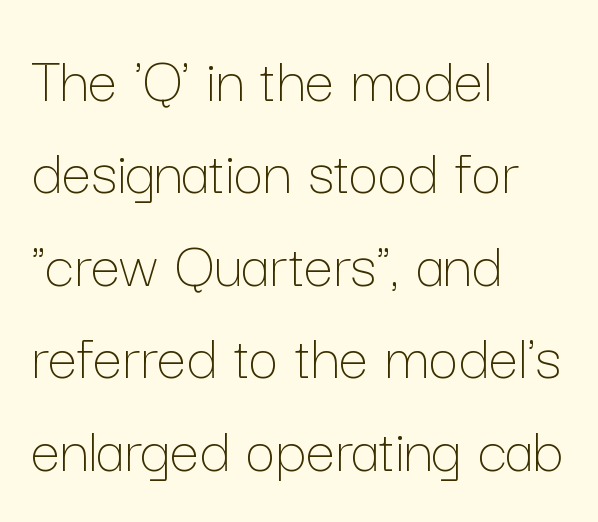
The image shows 66 px thin type, upright; set left-aligned, normal line spacing (1.4x), normal letter spacing, not underlined; low stroke contrast and a medium x-height.
